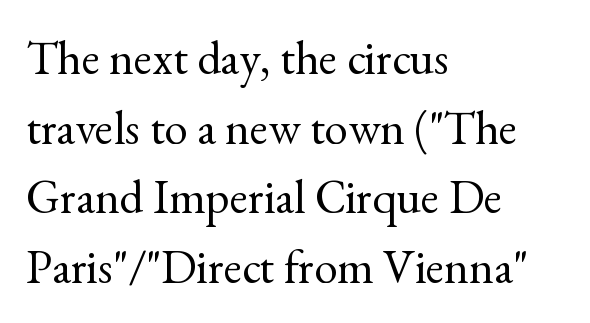
Q: Is the text bold? A: No.
Q: Is the text italic (slanted)? A: No, it is upright.
Q: Is the typeface a serif or a sans-serif typeface? A: Serif.
Q: Is the text underlined? A: No.
Q: How is the paragraph aligned? A: Left-aligned.
Q: Is the spacing between letters normal or unusually wide? A: Normal.
Q: Is the spacing between lines tight, normal or loose? A: Normal.
Q: Width (condensed, normal, or wide)? A: Normal.
Q: x-height? A: Small.
Q: Monospaced? A: No.
